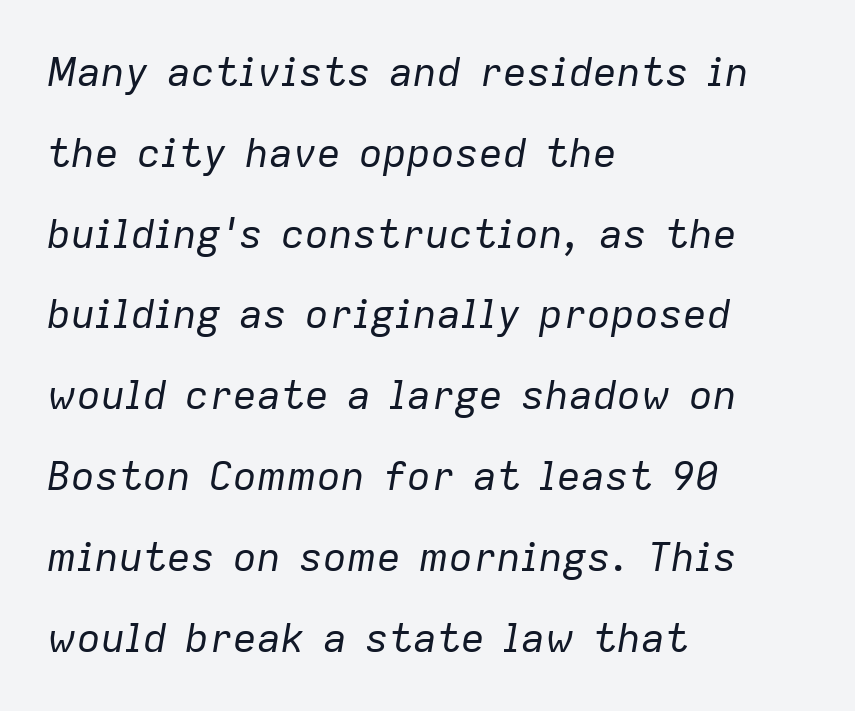
The image shows 40 px regular-weight type, italic (leaning right); set left-aligned, loose line spacing (2.02x), normal letter spacing, not underlined; low stroke contrast and a medium x-height.
